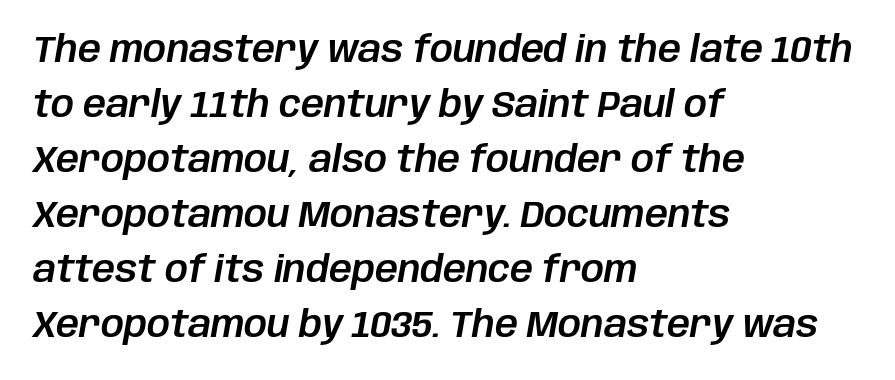
Q: Is the text italic (slanted)? A: Yes, it leans right by about 10 degrees.
Q: Is the text underlined? A: No.
Q: How is the paragraph aligned? A: Left-aligned.
Q: Is the spacing between letters normal or unusually wide? A: Normal.
Q: Is the spacing between lines tight, normal or loose? A: Normal.
Q: Width (condensed, normal, or wide)? A: Normal.
Q: Stroke contrast? A: Low.
Q: x-height? A: Large.
Q: Monospaced? A: No.
